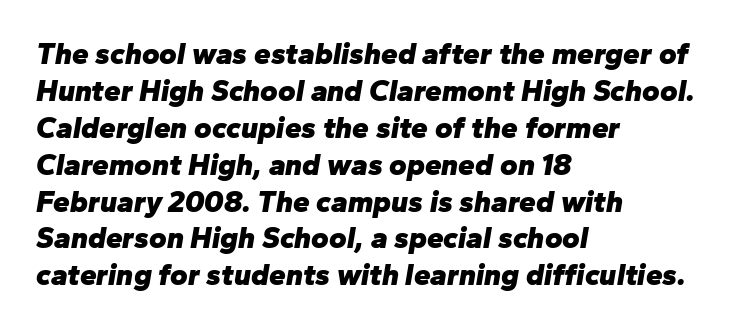
The image shows 30 px heavy type, italic (leaning right); set left-aligned, line spacing 1.23x, normal letter spacing, not underlined; low stroke contrast and a medium x-height.
